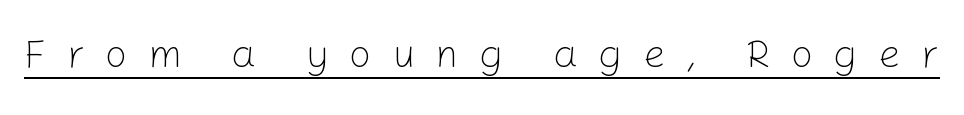
{"serif": "no", "italic": "no", "bold": "no", "weight": "light", "width": "normal", "stroke_contrast": "low", "x_height": "medium", "monospaced": "no", "underline": "yes", "letter_spacing": "wide", "letter_spacing_em": 0.5, "glyph_px": 40}
